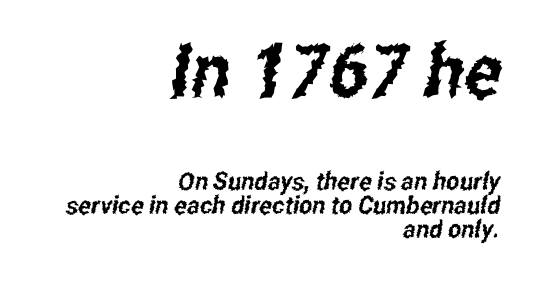
{"serif": "no", "width": "condensed", "stroke_contrast": "low", "x_height": "medium", "monospaced": "no", "underline": "no", "align": "right", "line_spacing": "tight", "line_spacing_ratio": 0.96, "letter_spacing": "normal", "letter_spacing_em": 0.0, "larger_block": "first", "size_ratio": 2.96, "glyph_px": 74}
